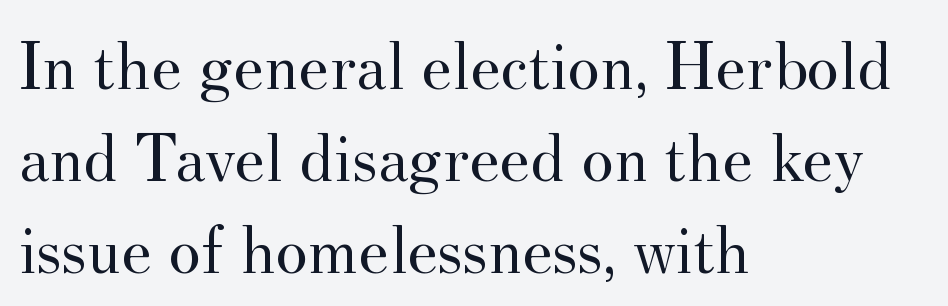
{"serif": "yes", "italic": "no", "bold": "no", "weight": "regular", "width": "normal", "stroke_contrast": "medium", "x_height": "small", "monospaced": "no", "underline": "no", "align": "left", "line_spacing": "normal", "line_spacing_ratio": 1.33, "letter_spacing": "normal", "letter_spacing_em": 0.0, "glyph_px": 69}
